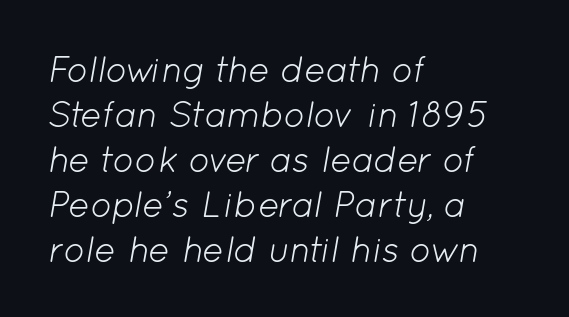
Honestly, the row spacing looks completely unremarkable. Alignment: flush left. A typesetter would call this zero additional tracking. The area under the type is left untouched. Do the characters align in a grid? No, the font is proportional.
